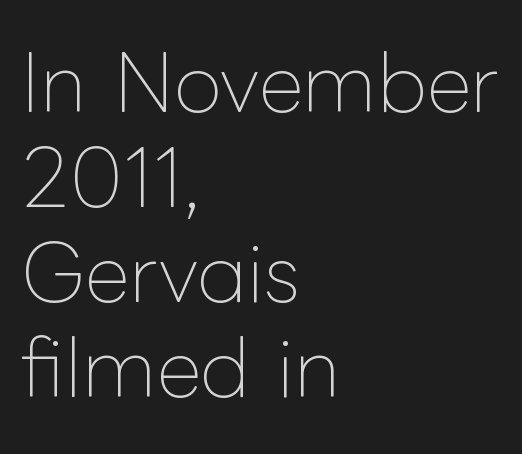
{"italic": "no", "bold": "no", "weight": "thin", "width": "normal", "stroke_contrast": "low", "x_height": "medium", "monospaced": "no", "underline": "no", "align": "left", "line_spacing_ratio": 1.22, "letter_spacing": "normal", "letter_spacing_em": 0.0, "glyph_px": 78}
